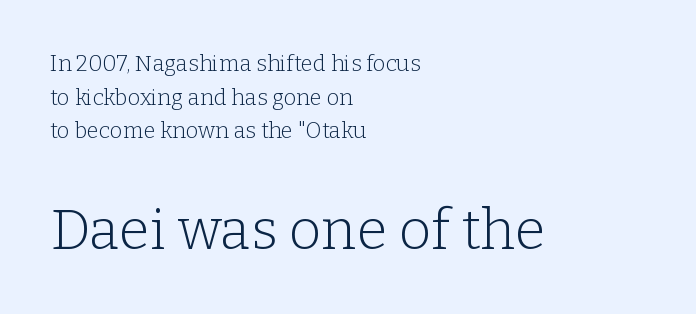
Larger block? The one below; the one above is distinctly smaller. Leftover space on each line is placed entirely after the last word. Tracking value appears to be zero — textbook default spacing. Note: serifs present on the glyphs. Baseline-to-baseline distance is the conventional proportion of letter height.
